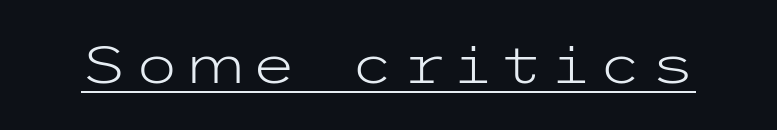
{"serif": "no", "italic": "no", "bold": "no", "weight": "light", "width": "wide", "stroke_contrast": "low", "x_height": "medium", "underline": "yes", "glyph_px": 52}
